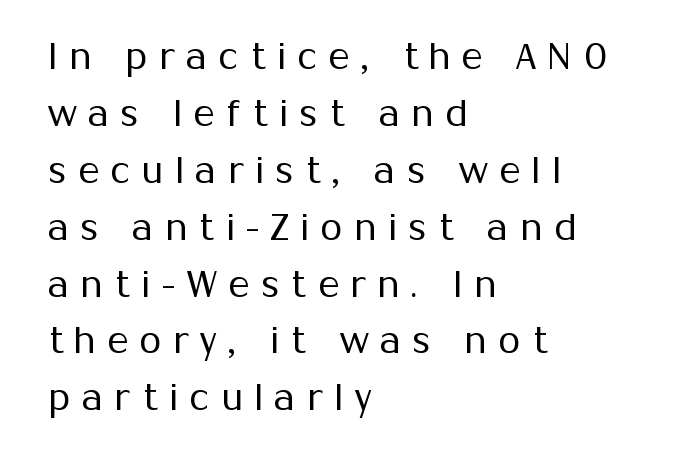
Unmarked baselines from the first word to the last. A typesetter would call this proportional, since set widths differ per character. These lines stack with their left ends in a neat column. Is the letter spacing exaggerated? Yes — the characters are pushed far apart. Vertical spacing — default.
